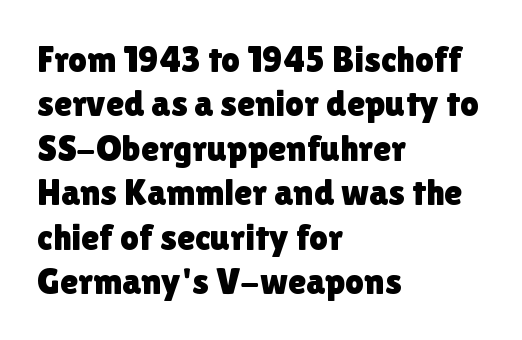
Q: Is the text italic (slanted)? A: No, it is upright.
Q: Is the typeface a serif or a sans-serif typeface? A: Sans-serif.
Q: Is the text underlined? A: No.
Q: How is the paragraph aligned? A: Left-aligned.
Q: Is the spacing between letters normal or unusually wide? A: Normal.
Q: Width (condensed, normal, or wide)? A: Normal.
Q: Stroke contrast? A: Low.
Q: x-height? A: Medium.
Q: Monospaced? A: No.
